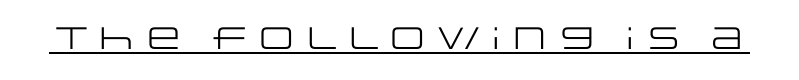
{"serif": "no", "italic": "no", "bold": "no", "weight": "regular", "width": "wide", "stroke_contrast": "low", "x_height": "large", "monospaced": "no", "underline": "yes", "letter_spacing": "normal", "letter_spacing_em": 0.0, "glyph_px": 31}
